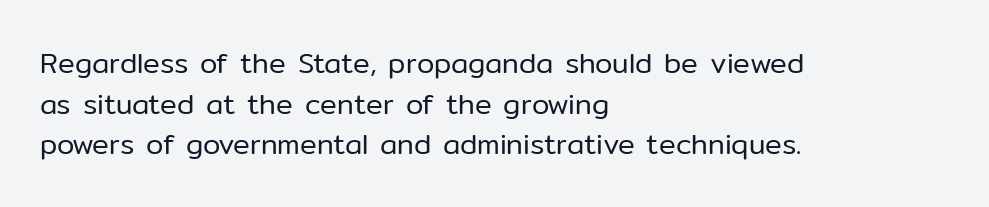
The image shows 28 px regular-weight sans-serif type, upright; set left-aligned, normal line spacing (1.45x), normal letter spacing, not underlined; low stroke contrast and a medium x-height.
